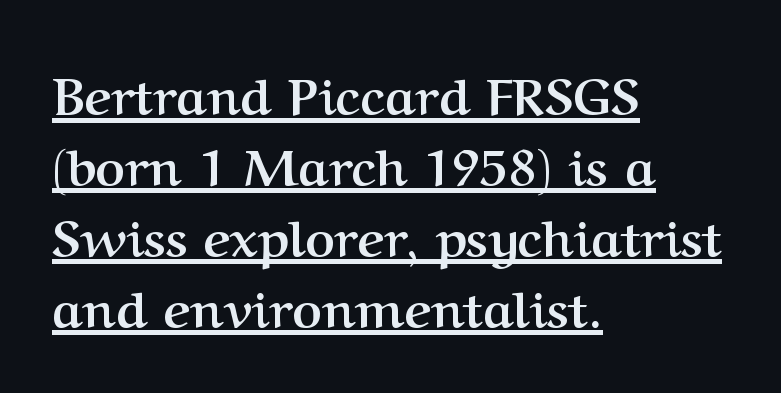
This rendering uses left alignment, leaving the right contour irregular. There is no visible air inserted between adjacent glyphs. Successive baselines arrive at the customary interval. The glyphs have the mass of a bold cut. Does a line run under the words? Yes, clearly.
